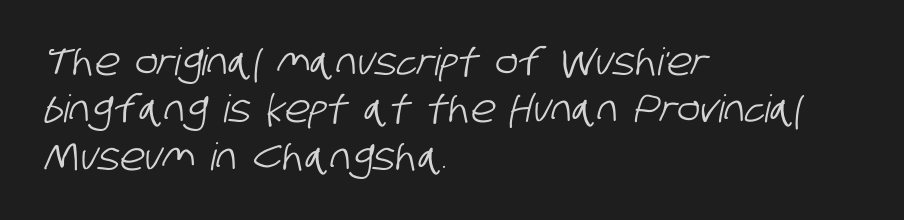
The face used here is proportionally spaced, like ordinary book or web type. There is no visible air inserted between adjacent glyphs. The rag falls on the right side of this text block. Regarding leading, the lines here are spaced in the standard way. The typeface chosen for these lines omits serifs. Nobody drew a line under any word here.
